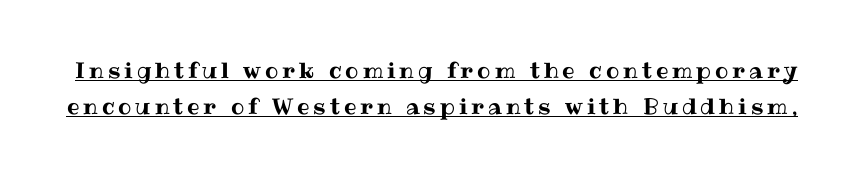
The image shows 22 px text type, upright; set normal line spacing (1.63x), underlined.
